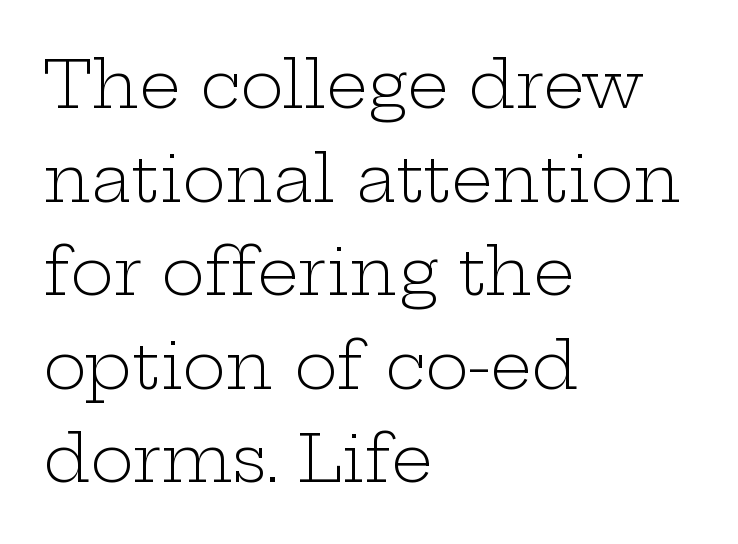
Varying glyph widths throughout — classic text-font behaviour. The text was rendered using a seriffed face with decorative stroke endings. A bare baseline throughout the passage. This is roman type, the default non-slanted kind. Compared with typical paragraphs, the rows here are spaced about the same.
